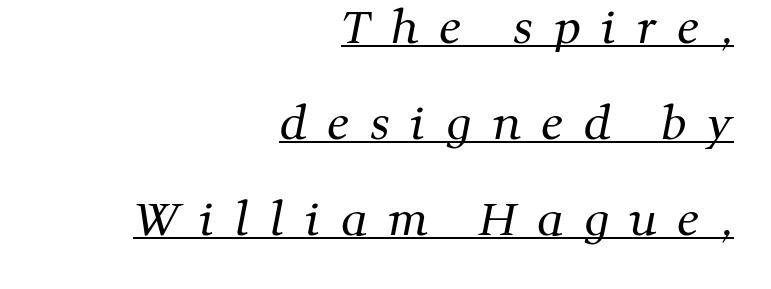
Yep, those are serifs on the letters. These lines are rendered in a variable-pitch font. Weight: not bold — regular or lighter. Caption: multi-line text, flush right, ragged left. The passage shown has open, widely tracked lettering throughout. The leading is generous, giving the passage an open texture.
